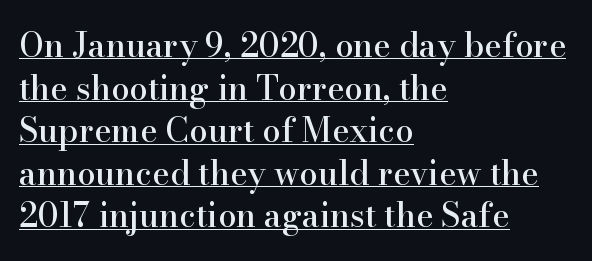
{"serif": "yes", "italic": "no", "width": "normal", "stroke_contrast": "high", "x_height": "small", "monospaced": "no", "underline": "yes", "align": "left", "line_spacing": "normal", "line_spacing_ratio": 1.29, "letter_spacing": "normal", "letter_spacing_em": 0.0, "glyph_px": 33}
